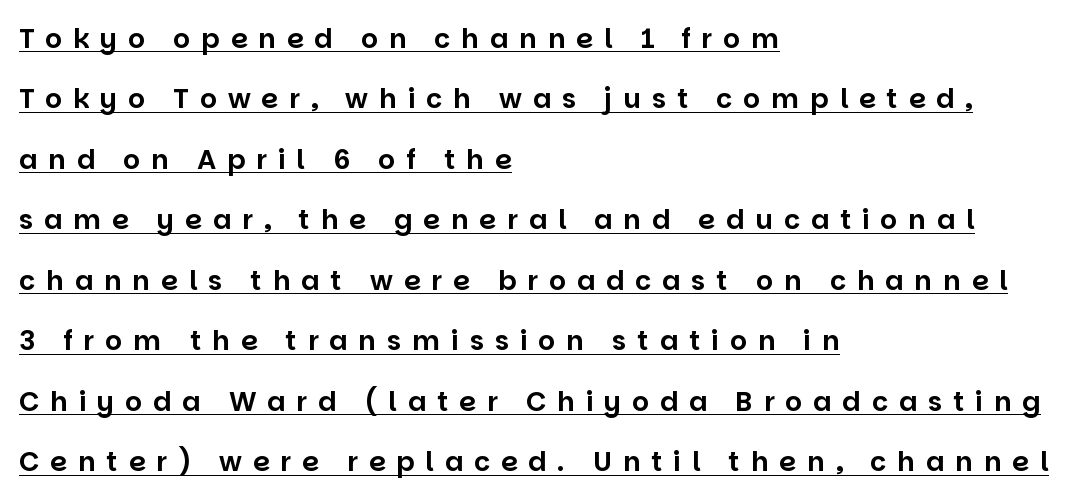
Q: Is the text italic (slanted)? A: No, it is upright.
Q: Is the text underlined? A: Yes.
Q: How is the paragraph aligned? A: Left-aligned.
Q: Is the spacing between letters normal or unusually wide? A: Unusually wide.
Q: Is the spacing between lines tight, normal or loose? A: Loose.
